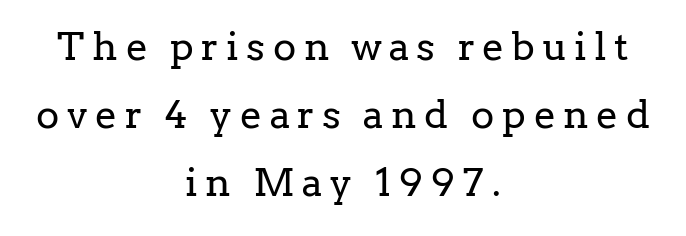
The image shows 39 px regular-weight serif type, upright; set centered, line spacing 1.75x, unusually wide letter spacing (+0.2 em), not underlined; low stroke contrast and a medium x-height.
